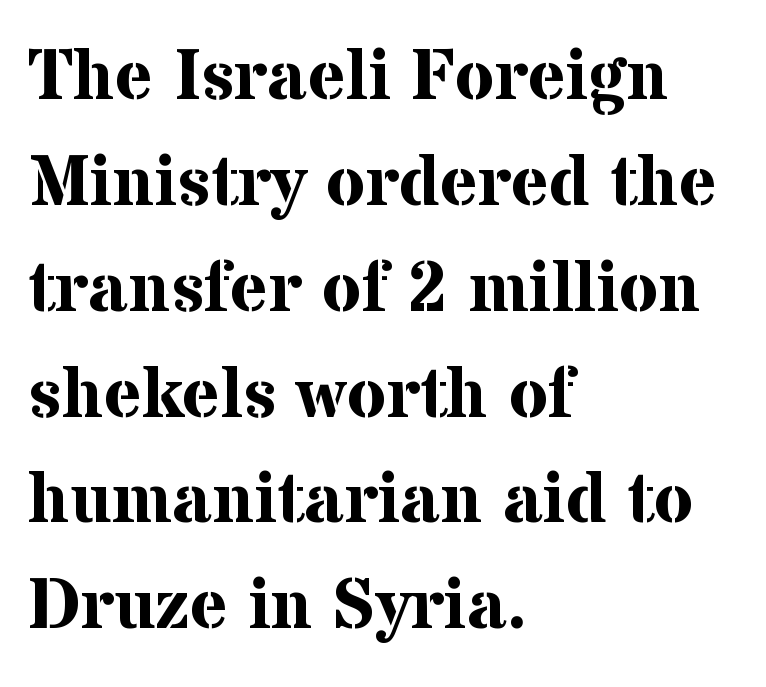
Q: Is the text bold? A: Yes.
Q: Is the text italic (slanted)? A: No, it is upright.
Q: Is the typeface a serif or a sans-serif typeface? A: Serif.
Q: Is the text underlined? A: No.
Q: How is the paragraph aligned? A: Left-aligned.
Q: Is the spacing between letters normal or unusually wide? A: Normal.
Q: Is the spacing between lines tight, normal or loose? A: Normal.
Q: Width (condensed, normal, or wide)? A: Normal.
Q: Stroke contrast? A: Medium.
Q: x-height? A: Medium.
Q: Monospaced? A: No.
